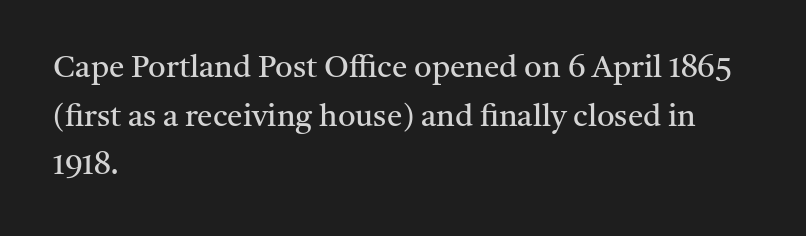
Nobody drew a line under any word here. The strokes carry an ordinary text weight at most. This is serif lettering, the kind often seen in printed books. How would I describe the line gaps? Plain and ordinary.
